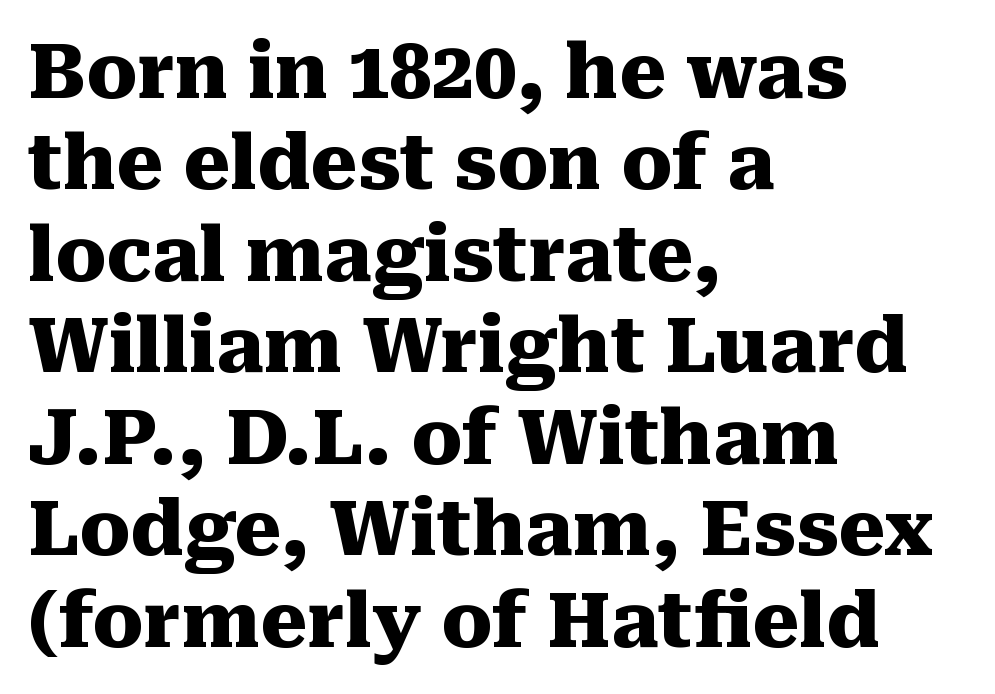
{"serif": "yes", "italic": "no", "bold": "yes", "weight": "heavy", "width": "normal", "stroke_contrast": "medium", "x_height": "medium", "monospaced": "no", "underline": "no", "align": "left", "line_spacing_ratio": 1.22, "letter_spacing": "normal", "letter_spacing_em": 0.0, "glyph_px": 75}
